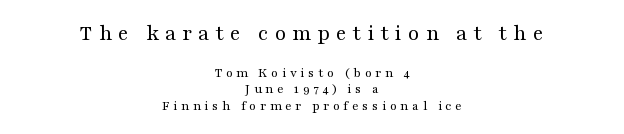
Q: Is the text bold? A: No.
Q: Is the text italic (slanted)? A: No, it is upright.
Q: Is the text underlined? A: No.
Q: How is the paragraph aligned? A: Centered.
Q: Is the spacing between letters normal or unusually wide? A: Unusually wide.
Q: Which block of text is set in a larger size, the first (top) or the second (bottom)? A: The first (top) one.
